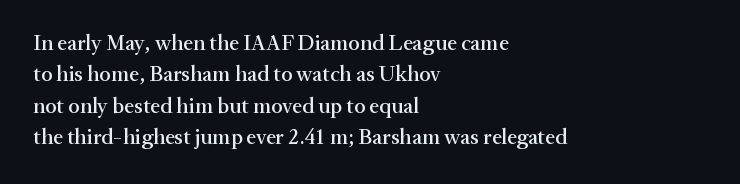
Quick note: underline off. Interline gaps are of average width in this sample. Notice how the stems are strictly vertical — no italics here. How are the letters spaced? Ordinarily, with no added tracking. The lines are quadded left.
